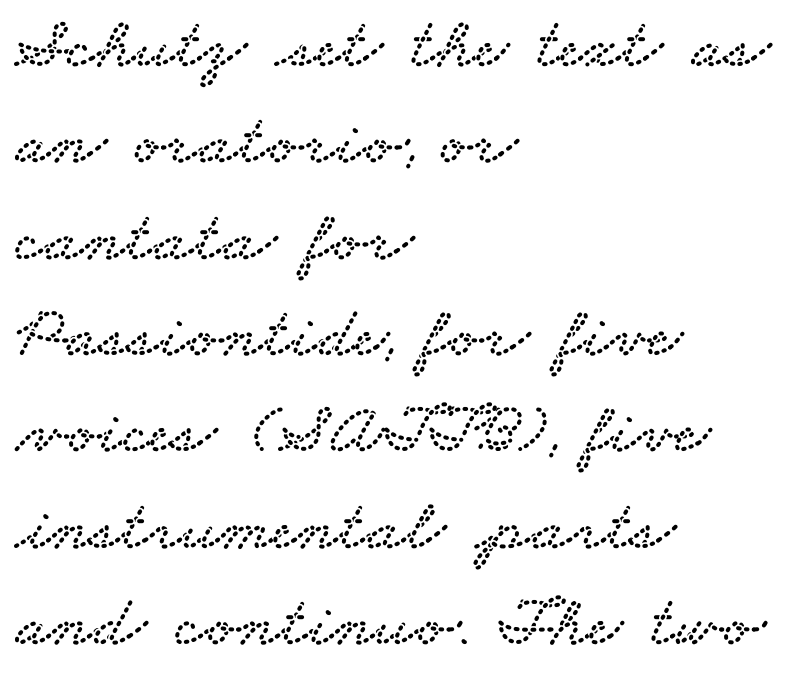
Q: Is the typeface a serif or a sans-serif typeface? A: Serif.
Q: Is the text underlined? A: No.
Q: How is the paragraph aligned? A: Left-aligned.
Q: Is the spacing between letters normal or unusually wide? A: Normal.
Q: Is the spacing between lines tight, normal or loose? A: Normal.
Q: Width (condensed, normal, or wide)? A: Wide.
Q: Stroke contrast? A: Low.
Q: x-height? A: Small.
Q: Monospaced? A: No.
